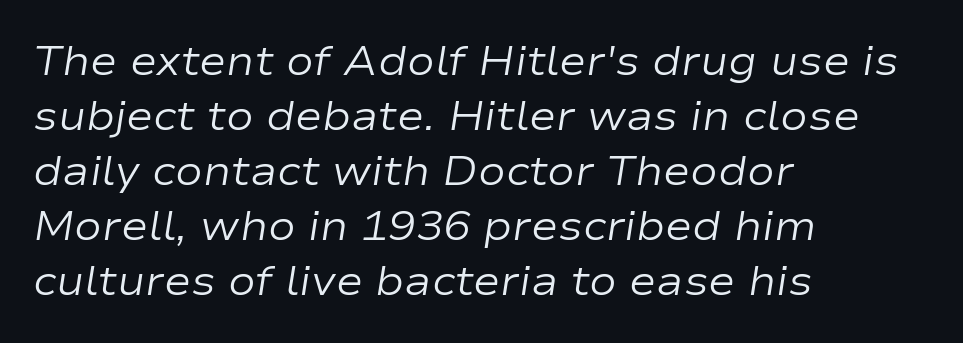
The text carries the slant typical of an italic or oblique font. The words here are not underlined. These lines are set flush left with a ragged right edge. A typesetter would call this zero additional tracking.
